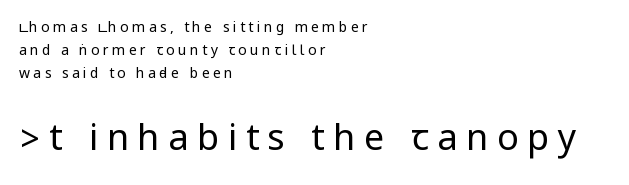
The image shows 36 px regular-weight, condensed sans-serif type, upright; set left-aligned, normal line spacing (1.63x), unusually wide letter spacing (+0.24 em), not underlined; the second (bottom) block is 2.57x larger; low stroke contrast.
